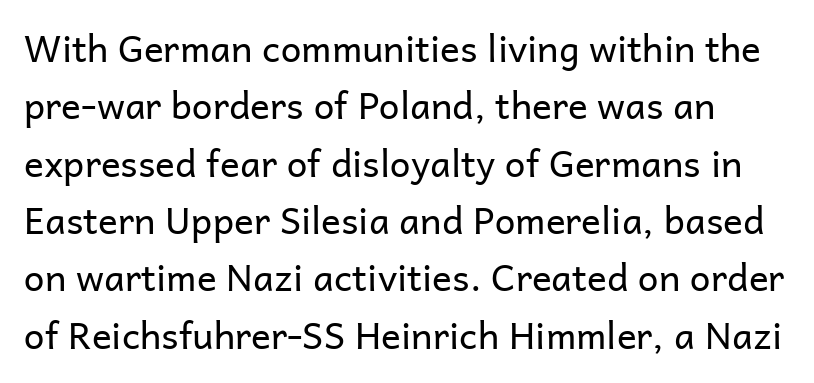
Q: Is the text bold? A: No.
Q: Is the text italic (slanted)? A: No, it is upright.
Q: Is the typeface a serif or a sans-serif typeface? A: Sans-serif.
Q: Is the text underlined? A: No.
Q: Is the spacing between letters normal or unusually wide? A: Normal.
Q: Is the spacing between lines tight, normal or loose? A: Normal.
Q: Width (condensed, normal, or wide)? A: Normal.
Q: Stroke contrast? A: Low.
Q: x-height? A: Medium.
Q: Monospaced? A: No.
